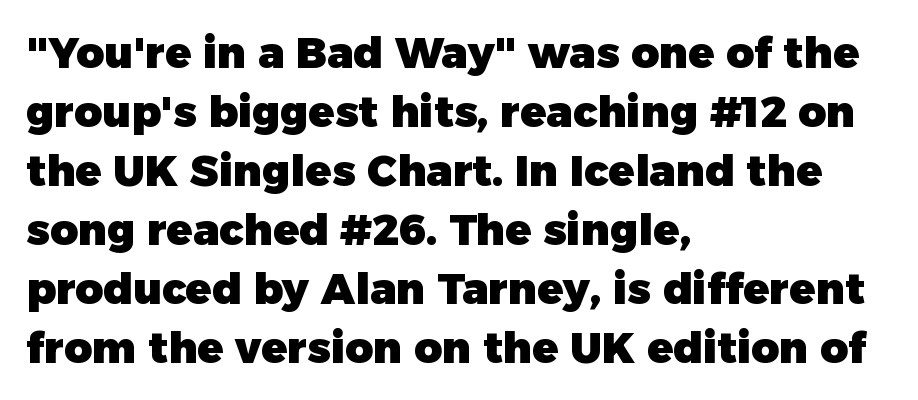
The image shows 43 px heavy sans-serif type, upright; set left-aligned, normal line spacing (1.37x), normal letter spacing, not underlined; low stroke contrast and a medium x-height.
